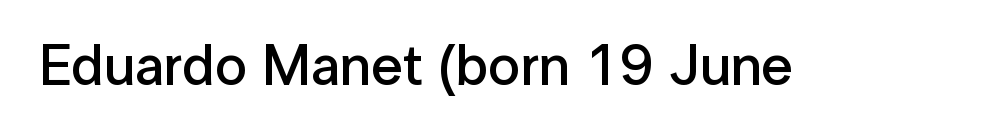
The characters display no serif detailing; their extremities are plain. Typesetter's note: demi weight, one step under bold. The horizontal fit of the characters is conventional and even. Bare-footed words on every line.
